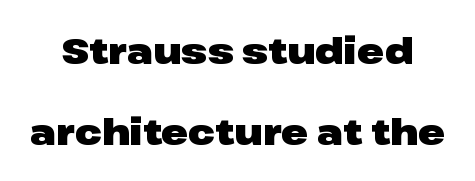
The image shows 36 px heavy, wide sans-serif type, upright; set loose line spacing (2.25x), normal letter spacing, not underlined; low stroke contrast and a medium x-height.
